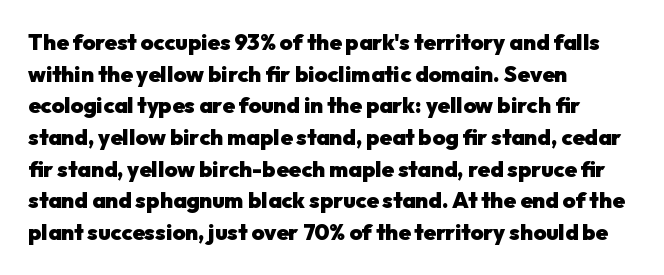
Q: Is the text bold? A: Yes.
Q: Is the text italic (slanted)? A: No, it is upright.
Q: Is the text underlined? A: No.
Q: How is the paragraph aligned? A: Left-aligned.
Q: Is the spacing between letters normal or unusually wide? A: Normal.
Q: Is the spacing between lines tight, normal or loose? A: Normal.
